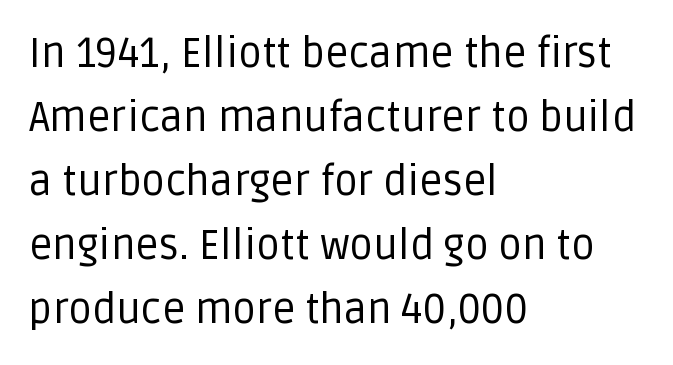
Q: Is the text bold? A: No.
Q: Is the text italic (slanted)? A: No, it is upright.
Q: Is the typeface a serif or a sans-serif typeface? A: Sans-serif.
Q: Is the text underlined? A: No.
Q: How is the paragraph aligned? A: Left-aligned.
Q: Is the spacing between letters normal or unusually wide? A: Normal.
Q: Is the spacing between lines tight, normal or loose? A: Normal.
Q: Width (condensed, normal, or wide)? A: Normal.
Q: Stroke contrast? A: Low.
Q: x-height? A: Large.
Q: Monospaced? A: No.
